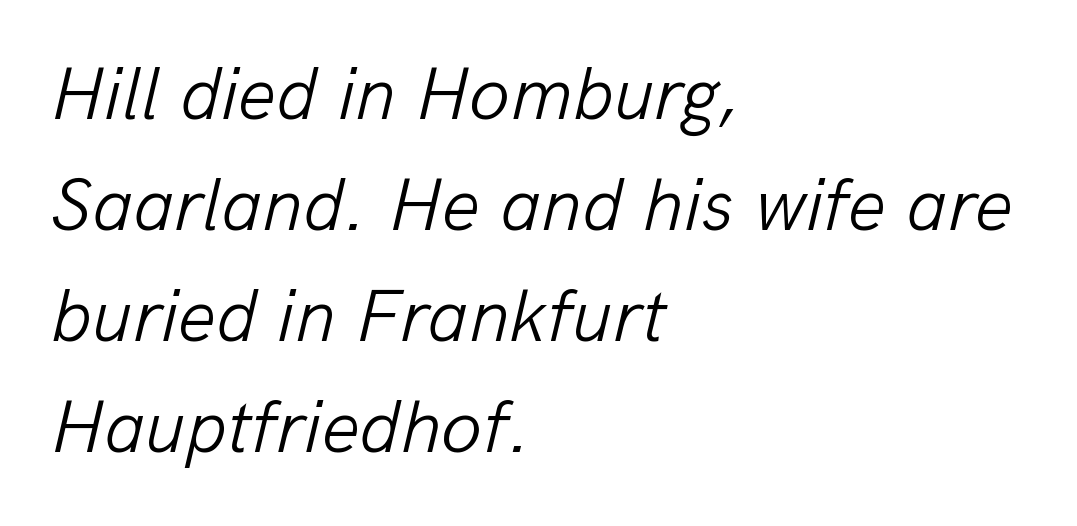
The image shows 75 px light type, italic (leaning right); set left-aligned, normal line spacing (1.48x), normal letter spacing, not underlined; low stroke contrast and a medium x-height.
